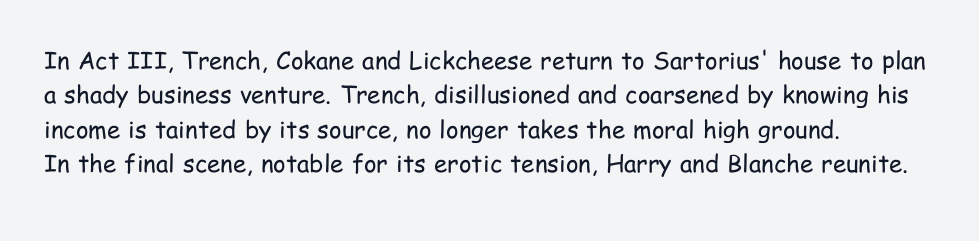
{"italic": "no", "bold": "no", "underline": "no", "align": "left", "line_spacing": "normal", "line_spacing_ratio": 1.43, "letter_spacing": "normal", "letter_spacing_em": 0.0, "glyph_px": 24}
